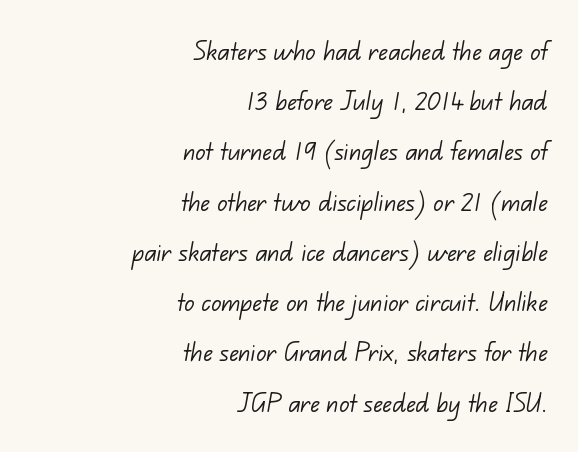
{"serif": "no", "bold": "no", "weight": "light", "width": "normal", "stroke_contrast": "low", "x_height": "small", "monospaced": "no", "underline": "no", "align": "right", "line_spacing": "normal", "line_spacing_ratio": 1.62, "letter_spacing": "normal", "letter_spacing_em": 0.0, "glyph_px": 31}
